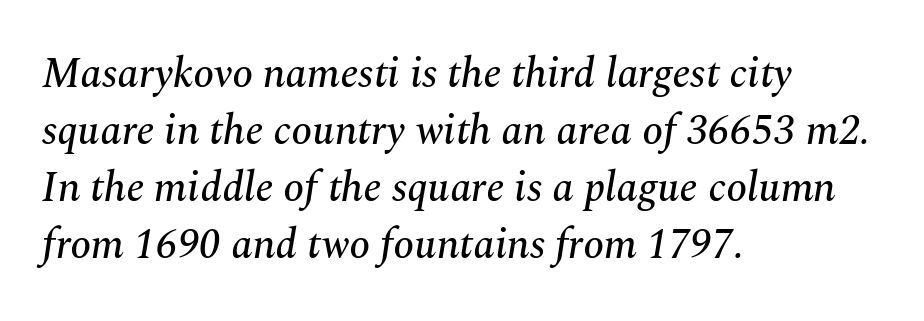
The face used here has a pronounced slope to its letters. Each letter keeps its own natural width here, so spacing adapts to shape. Regarding serifs, this sample has them. Decoration check: the copy has no underline. These lines keep a tight, regular rhythm from letter to letter. The paragraph has a hard left edge and a soft right edge.
